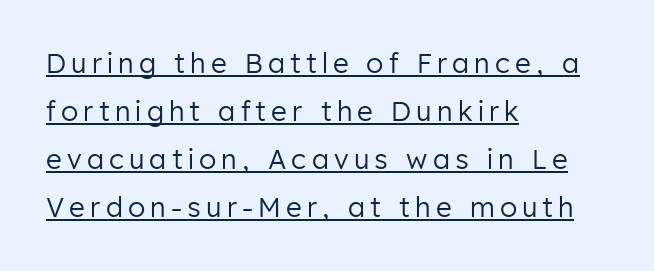
{"italic": "no", "bold": "no", "underline": "yes", "align": "left", "line_spacing_ratio": 1.78, "glyph_px": 27}
